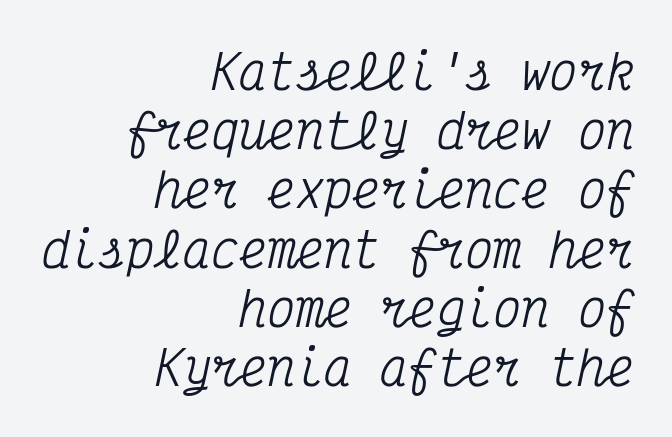
{"serif": "yes", "italic": "yes", "lean": "right", "slant_degrees": 12, "width": "condensed", "stroke_contrast": "medium", "x_height": "medium", "monospaced": "yes", "underline": "no", "align": "right", "line_spacing": "normal", "line_spacing_ratio": 1.26, "letter_spacing": "normal", "letter_spacing_em": 0.0, "glyph_px": 47}
